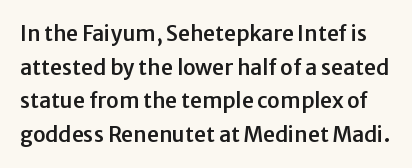
The image shows 21 px text type, upright; set normal line spacing (1.6x), normal letter spacing, not underlined.
